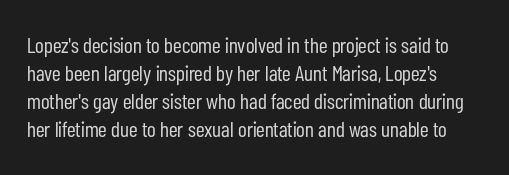
The image shows 22 px text type, upright; set normal line spacing (1.27x), normal letter spacing, not underlined.
